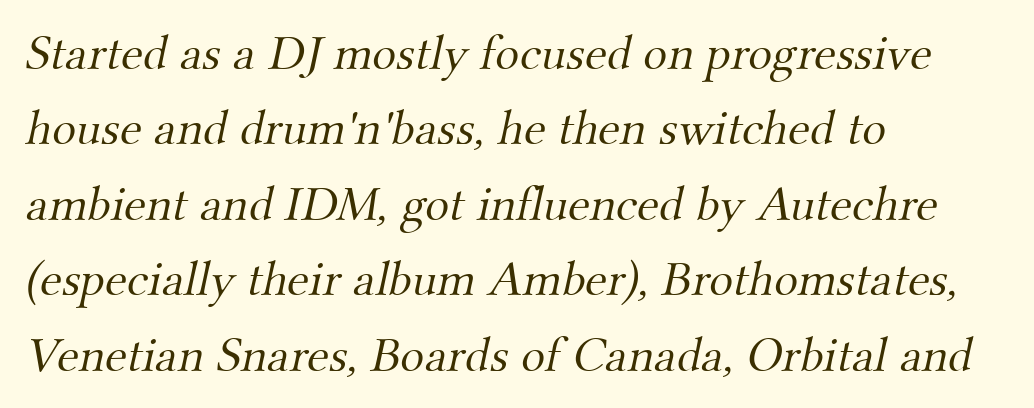
Weight class: somewhere from thin through regular. The passage shown is typed in a proportional face where columns would drift. Default kerning and tracking; the words read as compact shapes. Horizontal alignment here is leftward, the default for most running prose. Small tapered or slab feet sit at the stroke ends, so this counts as serif. The specimen omits any rule beneath the text block's lines.
